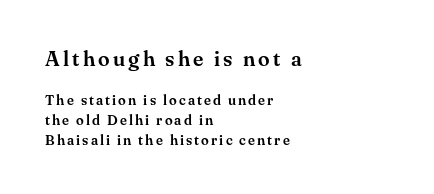
The image shows 21 px text type, upright; set left-aligned, normal line spacing (1.41x), not underlined; the first (top) block is 1.5x larger.
